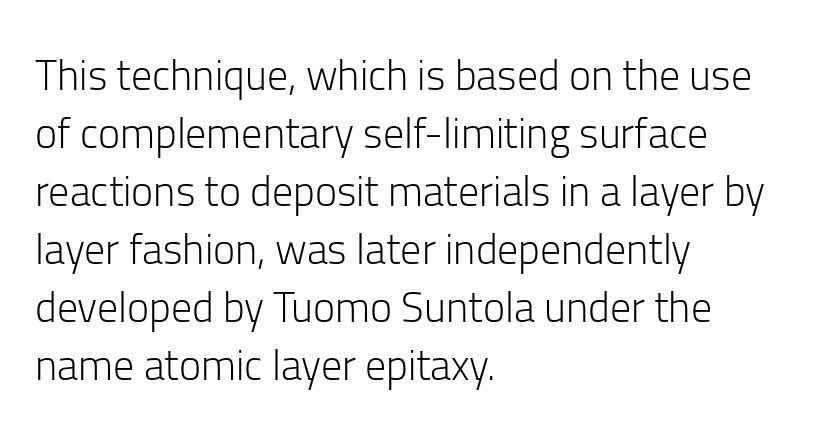
Q: Is the text bold? A: No.
Q: Is the text italic (slanted)? A: No, it is upright.
Q: Is the typeface a serif or a sans-serif typeface? A: Sans-serif.
Q: Is the text underlined? A: No.
Q: How is the paragraph aligned? A: Left-aligned.
Q: Is the spacing between letters normal or unusually wide? A: Normal.
Q: Is the spacing between lines tight, normal or loose? A: Normal.
Q: Width (condensed, normal, or wide)? A: Normal.
Q: Stroke contrast? A: Low.
Q: x-height? A: Medium.
Q: Monospaced? A: No.
